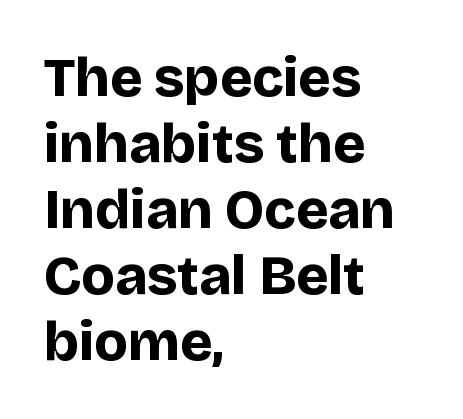
Proportional: the letters do not fall into vertical columns. No italicization has been applied; the sample stays upright. Heft: maximum for text — a bold. What kind of face is this? One without serifs — a sans.
